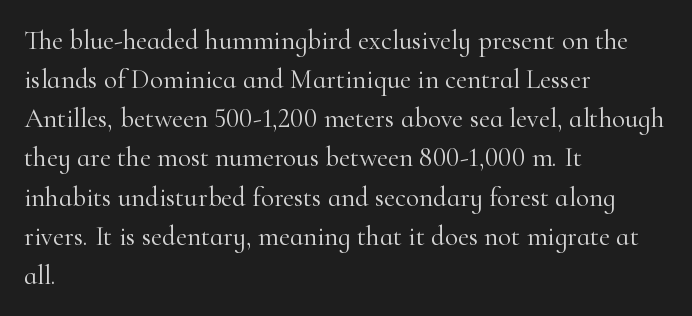
The image shows 27 px text type, upright; set left-aligned, normal line spacing (1.45x), normal letter spacing, not underlined.
